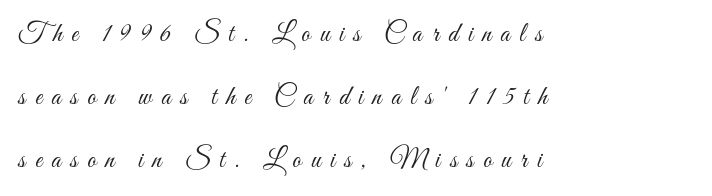
{"bold": "no", "underline": "no", "align": "left", "line_spacing": "loose", "line_spacing_ratio": 2.33, "letter_spacing": "wide", "letter_spacing_em": 0.35, "glyph_px": 27}
